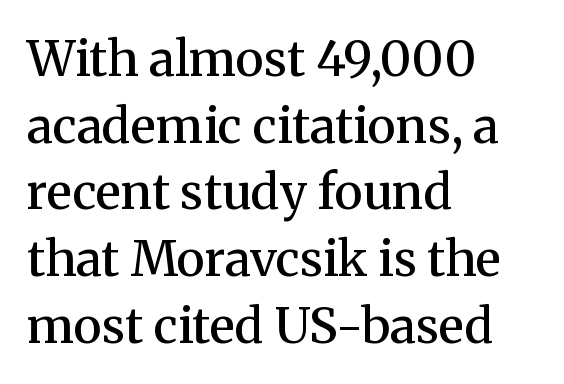
This sample is left-justified, so line endings fall wherever the words run out. The face used here is proportionally spaced, like ordinary book or web type. Every character sits straight up, as roman type does. The letterforms sit shoulder to shoulder at normal distance. The rows are spaced the way most documents space them. A bare baseline throughout the passage.
